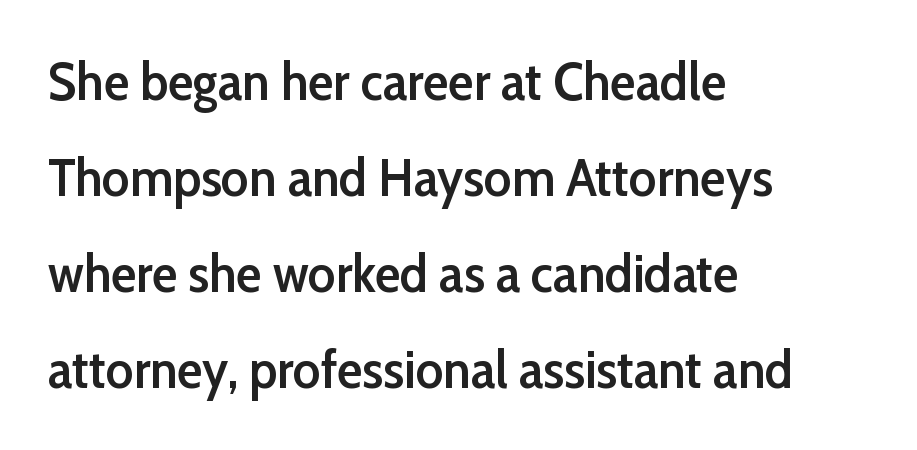
Stems and bowls a touch heavier than normal — semibold. Designer's note — italics off, roman on. The specimen omits any rule beneath the text block's lines. A classic flush-left, rag-right setting is used for this passage. The passage shown has conventional tracking throughout. Examine the stroke ends and you'll find no serifs.
